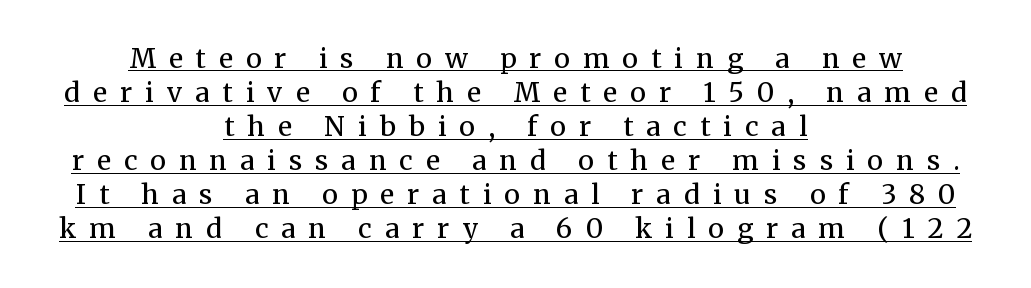
{"italic": "no", "bold": "no", "underline": "yes", "align": "center", "line_spacing": "normal", "line_spacing_ratio": 1.26, "letter_spacing": "wide", "letter_spacing_em": 0.48, "glyph_px": 27}
